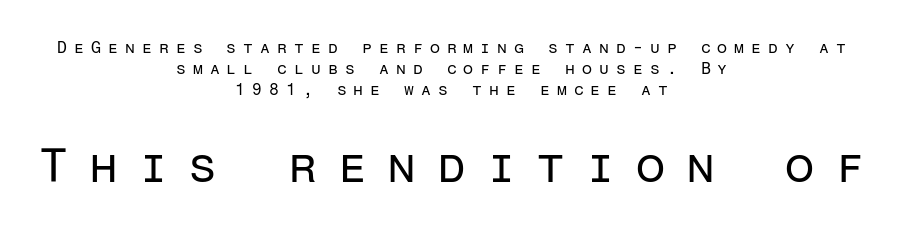
The image shows 47 px regular-weight sans-serif type, upright, monospaced; set centered, normal line spacing (1.3x), unusually wide letter spacing (+0.44 em), not underlined; the second (bottom) block is 2.94x larger; low stroke contrast and a medium x-height.
